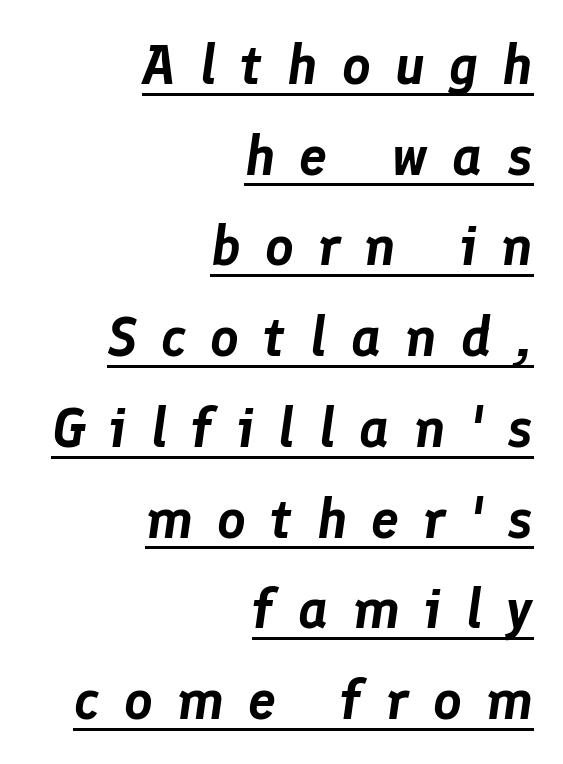
{"italic": "yes", "lean": "right", "slant_degrees": 8, "width": "normal", "stroke_contrast": "low", "x_height": "medium", "monospaced": "no", "underline": "yes", "align": "right", "line_spacing": "normal", "line_spacing_ratio": 1.62, "letter_spacing": "wide", "letter_spacing_em": 0.43, "glyph_px": 56}
